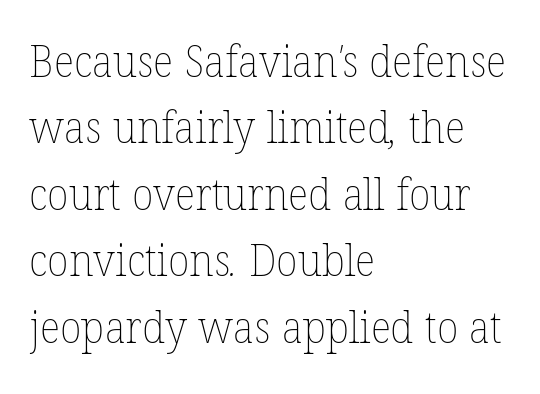
Q: Is the text bold? A: No.
Q: Is the text underlined? A: No.
Q: How is the paragraph aligned? A: Left-aligned.
Q: Is the spacing between letters normal or unusually wide? A: Normal.
Q: Is the spacing between lines tight, normal or loose? A: Normal.
Q: Width (condensed, normal, or wide)? A: Normal.
Q: Stroke contrast? A: Low.
Q: x-height? A: Medium.
Q: Monospaced? A: No.
